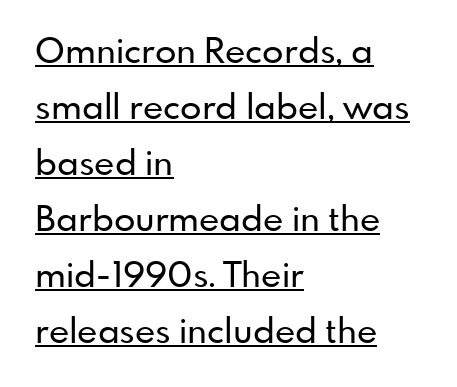
The image shows 35 px sans-serif type, upright; set left-aligned, normal line spacing (1.6x), normal letter spacing, underlined; low stroke contrast and a small x-height.
